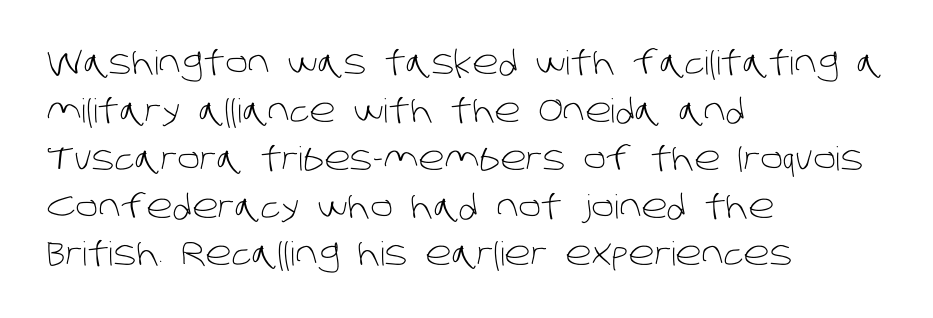
The image shows 33 px light sans-serif type; set left-aligned, normal line spacing (1.45x), normal letter spacing, not underlined; low stroke contrast and a large x-height.
